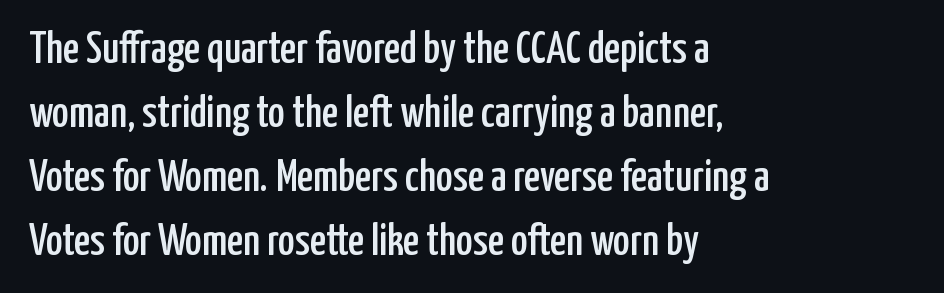
{"serif": "no", "italic": "no", "width": "condensed", "stroke_contrast": "low", "x_height": "medium", "monospaced": "no", "underline": "no", "align": "left", "line_spacing": "normal", "line_spacing_ratio": 1.42, "letter_spacing": "normal", "letter_spacing_em": 0.0, "glyph_px": 45}
